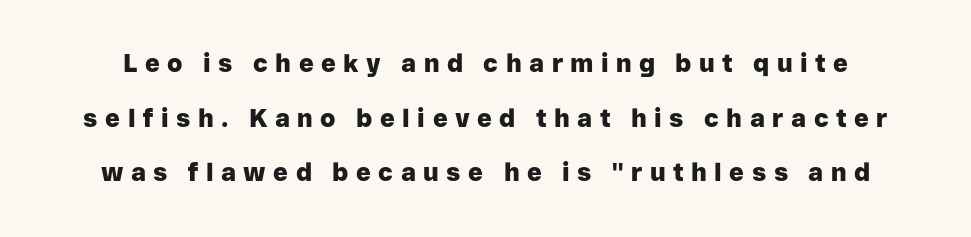
Q: Is the text bold? A: Yes.
Q: Is the text italic (slanted)? A: No, it is upright.
Q: Is the text underlined? A: No.
Q: Is the spacing between letters normal or unusually wide? A: Unusually wide.
Q: Is the spacing between lines tight, normal or loose? A: Loose.
